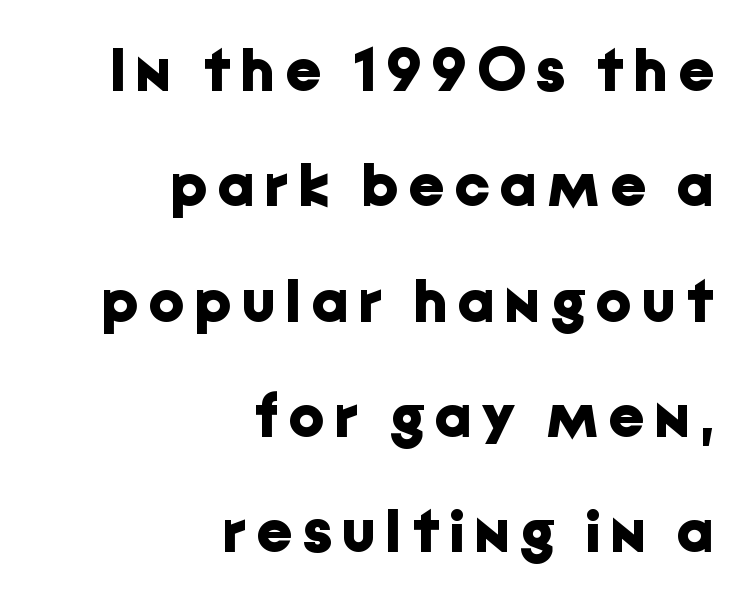
It's the straight-up-and-down kind of type. Just letters on the line, the space beneath them empty. The characters display no serif detailing; their extremities are plain. Typesetter's note: full bold, strokes at maximum text heaviness. Visually the block forms a straight wall on the right and a jagged coastline on the left.
